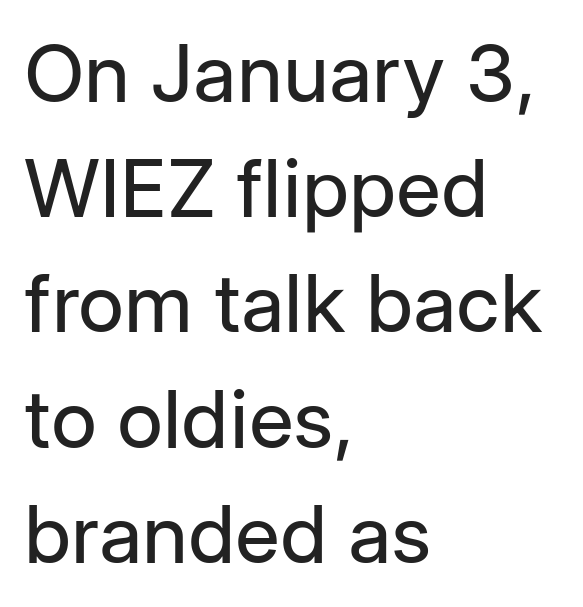
The image shows 80 px regular-weight sans-serif type, upright; set left-aligned, normal line spacing (1.44x), normal letter spacing, not underlined; low stroke contrast and a medium x-height.
